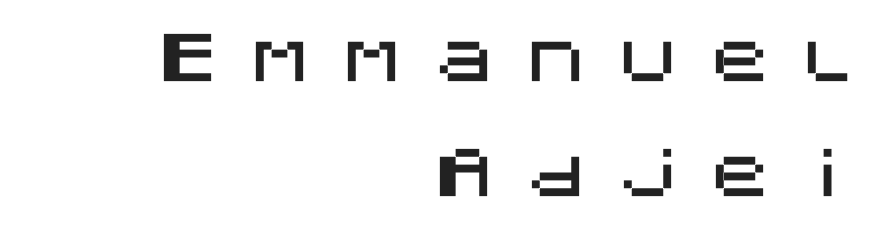
Q: Is the text italic (slanted)? A: No, it is upright.
Q: Is the typeface a serif or a sans-serif typeface? A: Sans-serif.
Q: Is the text underlined? A: No.
Q: How is the paragraph aligned? A: Right-aligned.
Q: Is the spacing between letters normal or unusually wide? A: Unusually wide.
Q: Width (condensed, normal, or wide)? A: Normal.
Q: Stroke contrast? A: Medium.
Q: x-height? A: Large.
